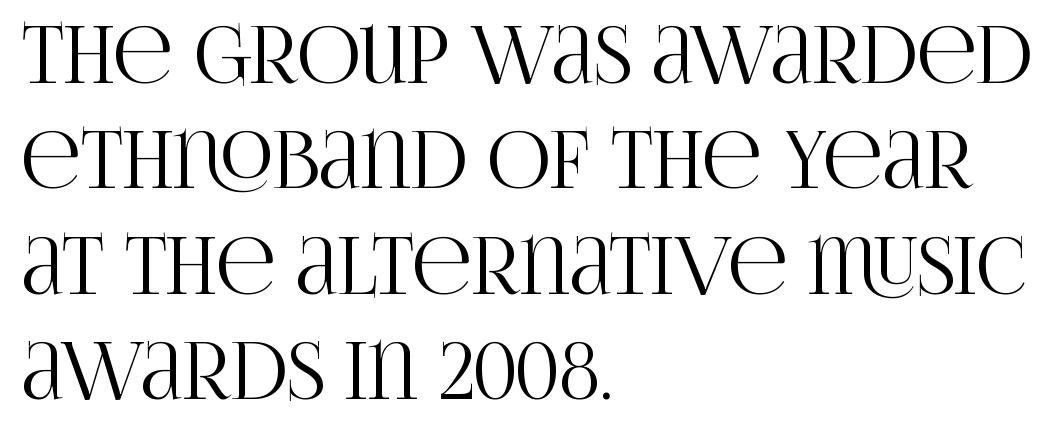
{"serif": "yes", "italic": "no", "width": "condensed", "stroke_contrast": "high", "x_height": "large", "monospaced": "no", "underline": "no", "align": "left", "line_spacing": "normal", "line_spacing_ratio": 1.35, "letter_spacing": "normal", "letter_spacing_em": 0.0, "glyph_px": 78}
